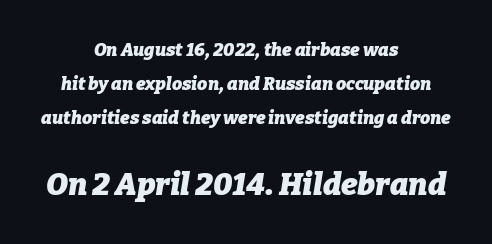
The rendering applies a slant to the glyphs. Airy leading. The sample has been set heavy, in full bold. This sample is center-justified, so both line endings float freely.
